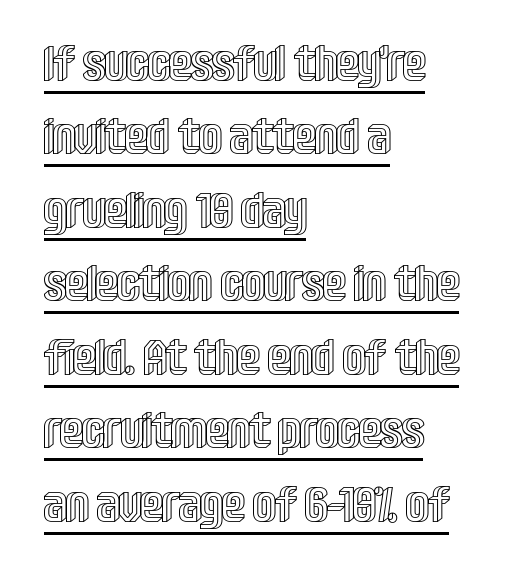
The image shows 50 px condensed type, upright; set left-aligned, normal line spacing (1.47x), normal letter spacing, underlined; a large x-height.
